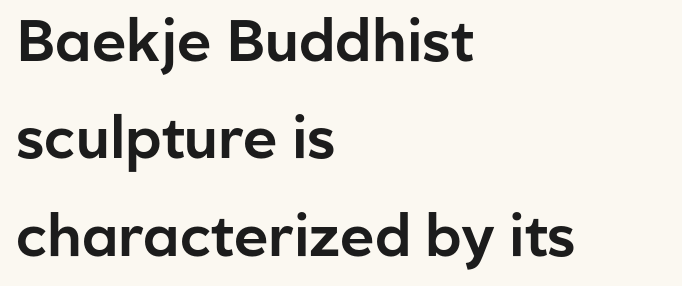
Q: Is the text italic (slanted)? A: No, it is upright.
Q: Is the typeface a serif or a sans-serif typeface? A: Sans-serif.
Q: Is the text underlined? A: No.
Q: How is the paragraph aligned? A: Left-aligned.
Q: Is the spacing between letters normal or unusually wide? A: Normal.
Q: Is the spacing between lines tight, normal or loose? A: Normal.
Q: Width (condensed, normal, or wide)? A: Normal.
Q: Stroke contrast? A: Low.
Q: x-height? A: Medium.
Q: Monospaced? A: No.
